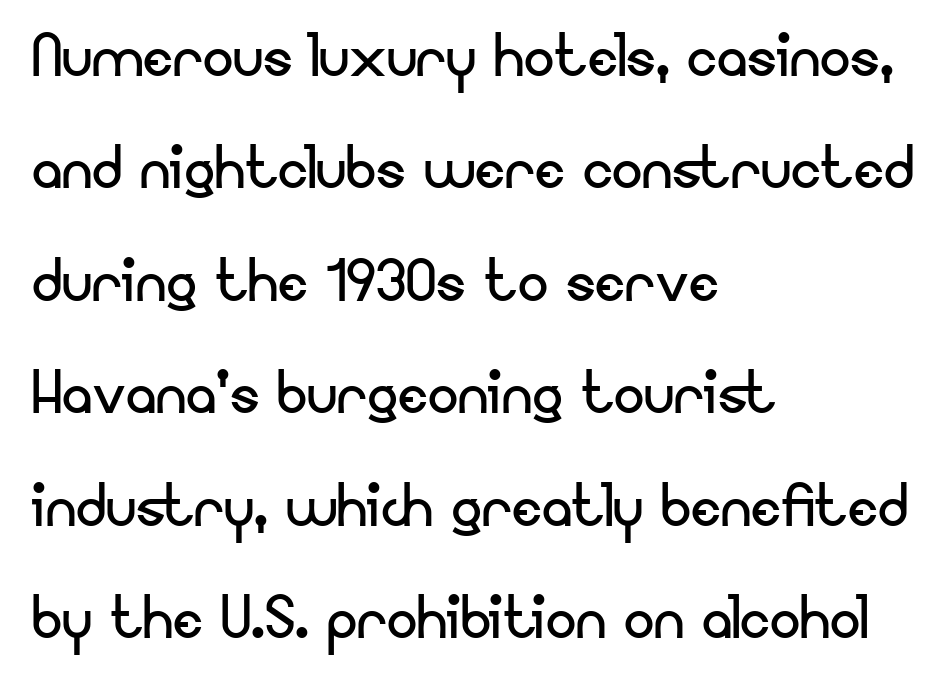
The image shows 76 px regular-weight sans-serif type, upright; set left-aligned, normal line spacing (1.48x), normal letter spacing, not underlined; low stroke contrast and a small x-height.
